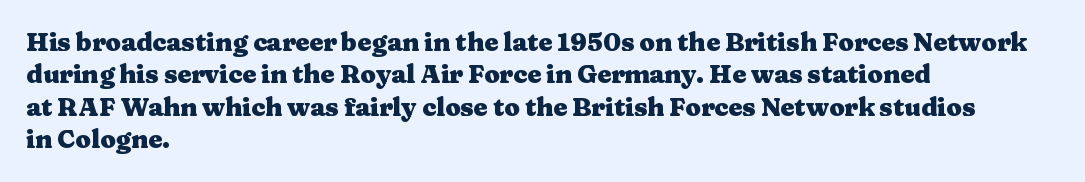
The image shows 25 px bold type, upright; set left-aligned, normal line spacing (1.3x), normal letter spacing, not underlined.
